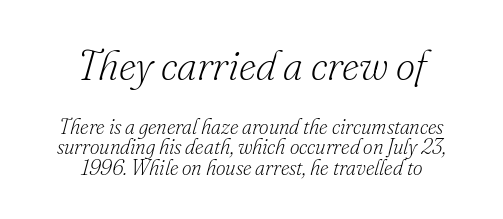
The image shows 42 px light serif type, italic (leaning right); set centered, tight line spacing (0.98x), normal letter spacing, not underlined; the first (top) block is 2.0x larger; low stroke contrast and a small x-height.
